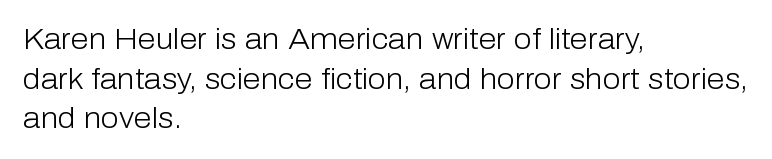
The image shows 29 px light sans-serif type, upright; set left-aligned, normal line spacing (1.37x), normal letter spacing, not underlined; low stroke contrast and a medium x-height.
